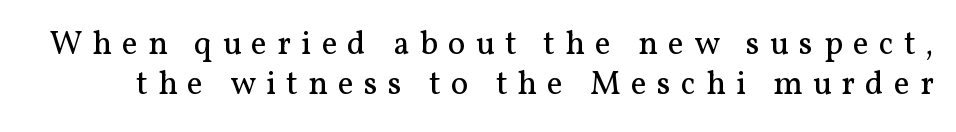
The image shows 33 px regular-weight serif type, upright; set line spacing 1.22x, unusually wide letter spacing (+0.31 em), not underlined; medium stroke contrast and a medium x-height.
